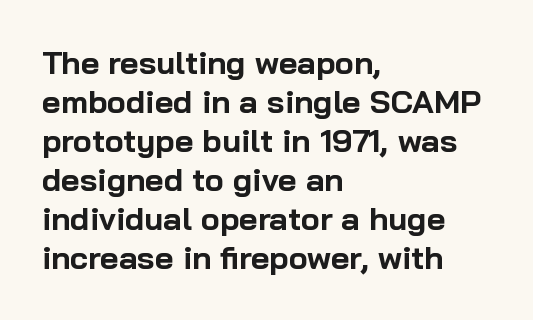
{"serif": "no", "italic": "no", "bold": "yes", "weight": "bold", "width": "normal", "stroke_contrast": "low", "x_height": "medium", "monospaced": "no", "underline": "no", "align": "left", "line_spacing_ratio": 1.22, "letter_spacing": "normal", "letter_spacing_em": 0.0, "glyph_px": 32}
